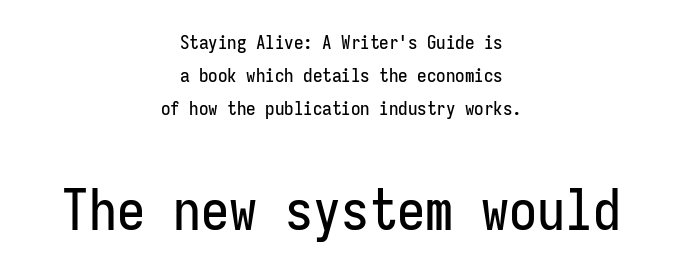
{"serif": "no", "italic": "no", "width": "condensed", "stroke_contrast": "low", "x_height": "medium", "monospaced": "yes", "underline": "no", "align": "center", "line_spacing_ratio": 1.75, "letter_spacing": "normal", "letter_spacing_em": 0.0, "larger_block": "second", "size_ratio": 2.95, "glyph_px": 56}
